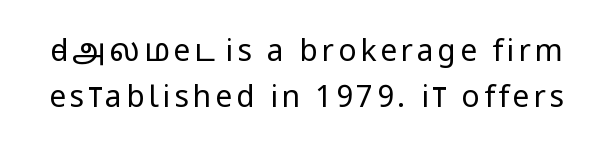
Vertical strokes here are truly vertical. No extra ink here — the face is not bold. The designer went with a sans here, leaving each stem footless. Rule under the text: the space is simply empty. Each letter keeps its own natural width here, so spacing adapts to shape.
